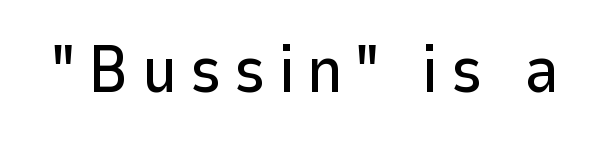
The image shows 66 px sans-serif type, upright; set not underlined; low stroke contrast and a medium x-height.
